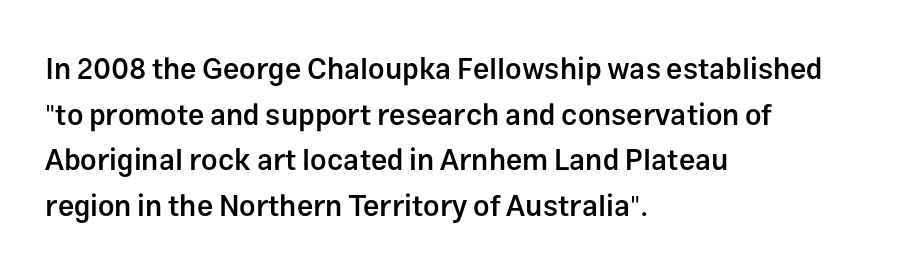
The image shows 29 px semibold sans-serif type, upright; set left-aligned, normal line spacing (1.57x), normal letter spacing, not underlined; low stroke contrast and a medium x-height.
